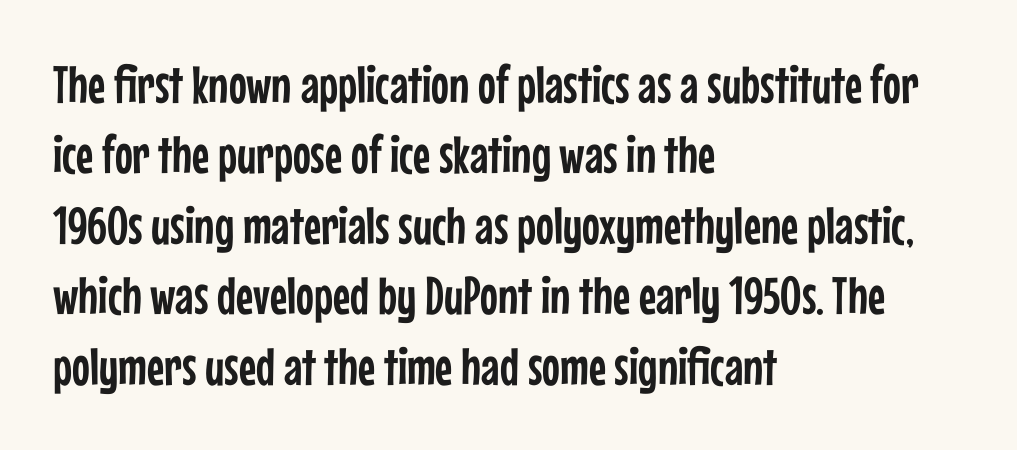
The image shows 53 px condensed sans-serif type, upright; set left-aligned, normal line spacing (1.33x), normal letter spacing, not underlined; low stroke contrast and a medium x-height.
